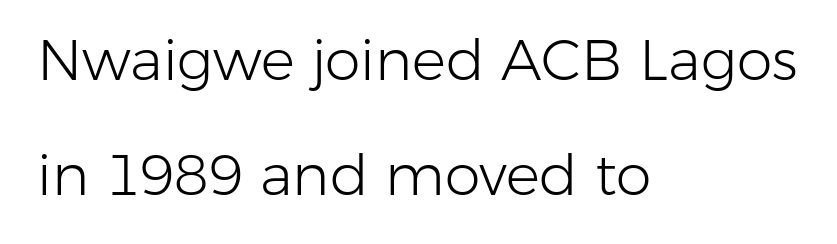
Q: Is the text bold? A: No.
Q: Is the text italic (slanted)? A: No, it is upright.
Q: Is the typeface a serif or a sans-serif typeface? A: Sans-serif.
Q: Is the text underlined? A: No.
Q: How is the paragraph aligned? A: Left-aligned.
Q: Is the spacing between letters normal or unusually wide? A: Normal.
Q: Is the spacing between lines tight, normal or loose? A: Loose.
Q: Width (condensed, normal, or wide)? A: Normal.
Q: Stroke contrast? A: Low.
Q: x-height? A: Medium.
Q: Monospaced? A: No.
